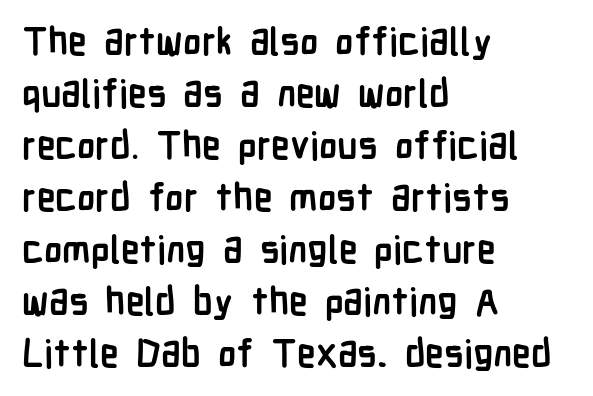
The typography opts for an upright posture over an oblique one. One glance says typical: line gaps are just what's usual. In CSS terms this would be text-align: left. As a designer I'd log this as weight 700, bold.
